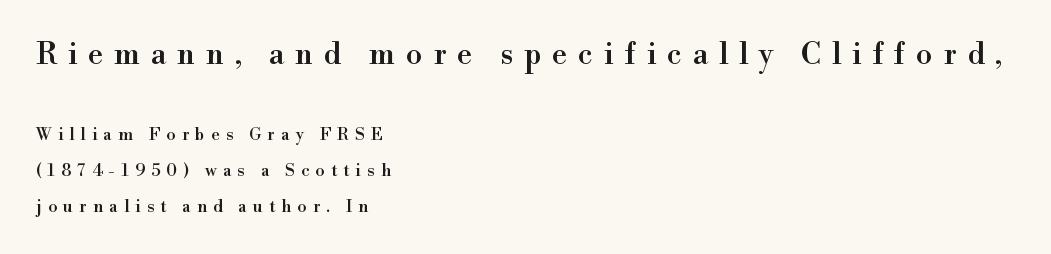
The typesetter chose a ragged-right arrangement here. The space beneath each line is pristine and unruled. Italic: no, the glyphs are upright roman. Short note: letters widely spaced. Whoever set this chose breathing room over compactness in the vertical rhythm.
